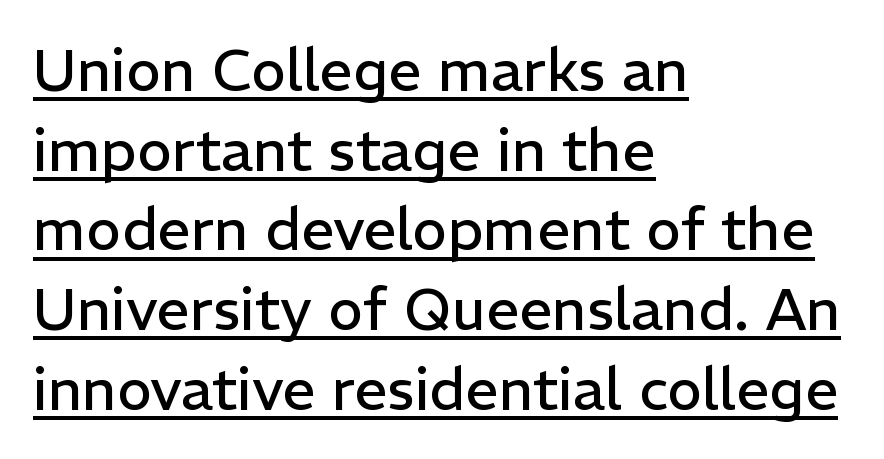
Q: Is the text bold? A: No.
Q: Is the text italic (slanted)? A: No, it is upright.
Q: Is the typeface a serif or a sans-serif typeface? A: Sans-serif.
Q: Is the text underlined? A: Yes.
Q: How is the paragraph aligned? A: Left-aligned.
Q: Is the spacing between letters normal or unusually wide? A: Normal.
Q: Is the spacing between lines tight, normal or loose? A: Normal.
Q: Width (condensed, normal, or wide)? A: Normal.
Q: Stroke contrast? A: Low.
Q: x-height? A: Medium.
Q: Monospaced? A: No.
